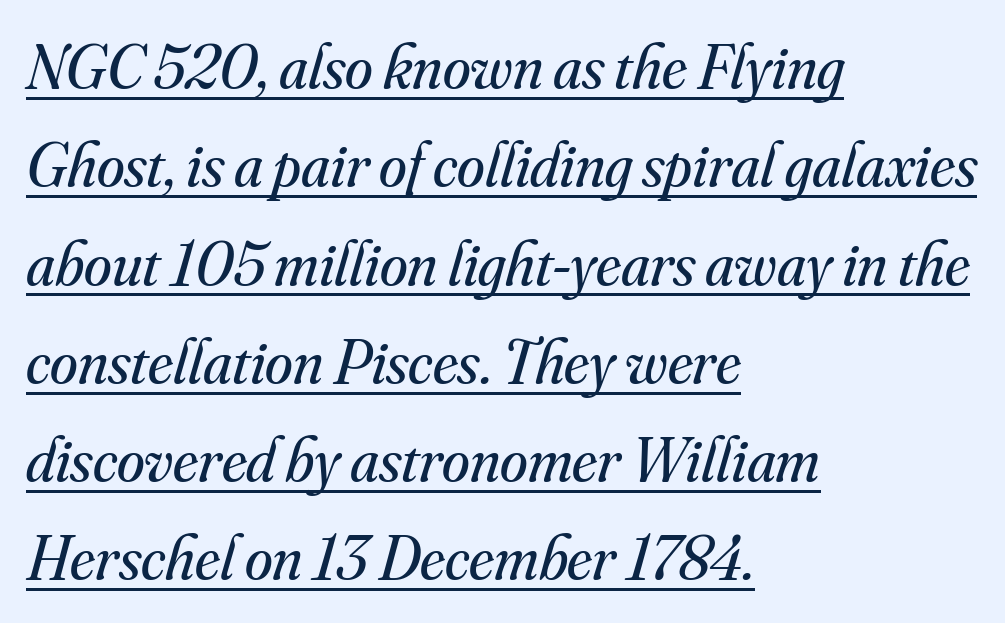
The image shows 63 px regular-weight serif type, italic (leaning right); set left-aligned, normal line spacing (1.56x), normal letter spacing, underlined; medium stroke contrast and a small x-height.
